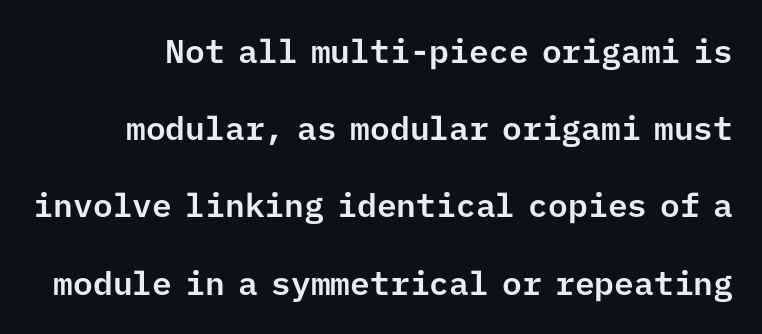
{"serif": "no", "italic": "no", "width": "normal", "stroke_contrast": "low", "x_height": "medium", "monospaced": "yes", "underline": "no", "line_spacing": "loose", "line_spacing_ratio": 2.34, "letter_spacing": "normal", "letter_spacing_em": 0.0, "glyph_px": 33}
